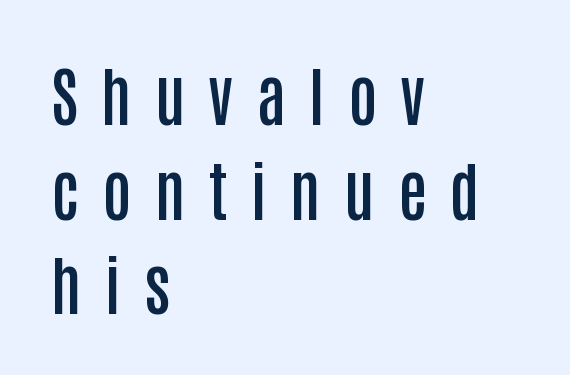
Q: Is the text bold? A: Semi-bold.
Q: Is the text italic (slanted)? A: No, it is upright.
Q: Is the typeface a serif or a sans-serif typeface? A: Sans-serif.
Q: Is the text underlined? A: No.
Q: How is the paragraph aligned? A: Left-aligned.
Q: Is the spacing between letters normal or unusually wide? A: Unusually wide.
Q: Is the spacing between lines tight, normal or loose? A: Normal.
Q: Width (condensed, normal, or wide)? A: Condensed.
Q: Stroke contrast? A: Low.
Q: x-height? A: Large.
Q: Monospaced? A: No.
